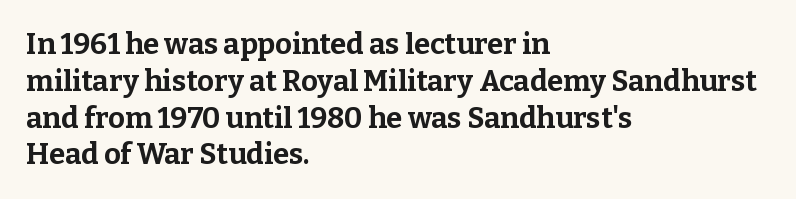
The image shows 29 px bold serif type, upright; set left-aligned, normal line spacing (1.27x), normal letter spacing, not underlined; low stroke contrast and a medium x-height.
